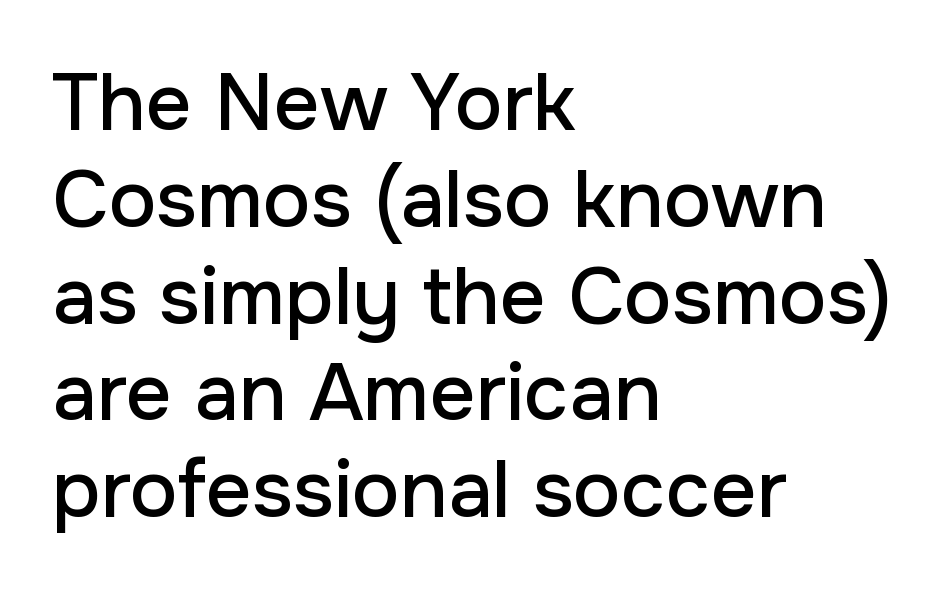
The typography opts for an upright posture over an oblique one. The face used here is a sans, in the tradition of grotesques and geometrics. Each letter keeps its own natural width here, so spacing adapts to shape. These lines are set flush left with a ragged right edge. Anything drawn beneath the words? Only blank space.
